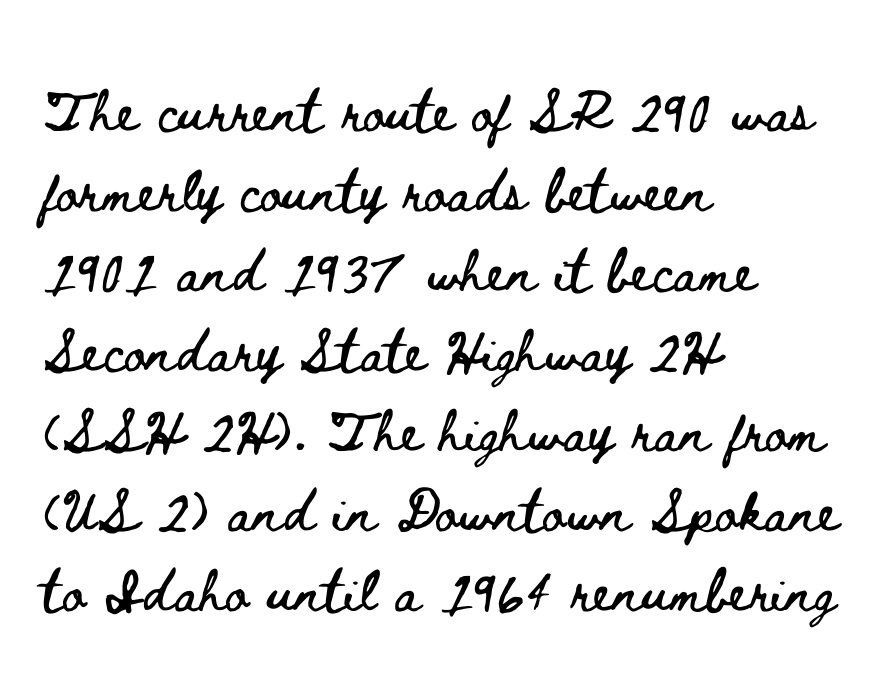
Q: Is the text italic (slanted)? A: Yes.
Q: Is the text underlined? A: No.
Q: How is the paragraph aligned? A: Left-aligned.
Q: Is the spacing between letters normal or unusually wide? A: Normal.
Q: Is the spacing between lines tight, normal or loose? A: Normal.
Q: Width (condensed, normal, or wide)? A: Wide.
Q: Stroke contrast? A: Low.
Q: x-height? A: Small.
Q: Monospaced? A: No.
